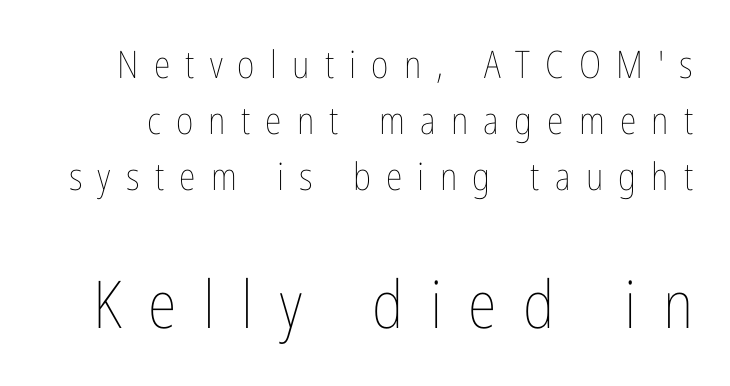
Look at the glyph heights: the lower group is clearly the bigger setting. Posture: vertical. Caption: expanded tracking, letters set apart. The letters advance in unequal steps, a hallmark of proportional type. The area under the type is left untouched. The passage shown is not bold in any degree.
